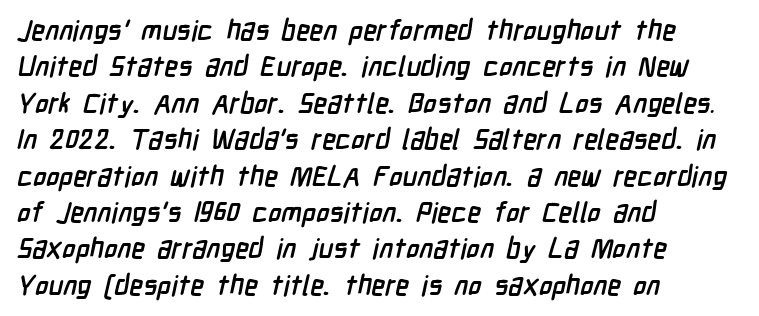
The image shows 28 px semibold, condensed sans-serif type; set left-aligned, normal line spacing (1.3x), normal letter spacing, not underlined; low stroke contrast and a medium x-height.
